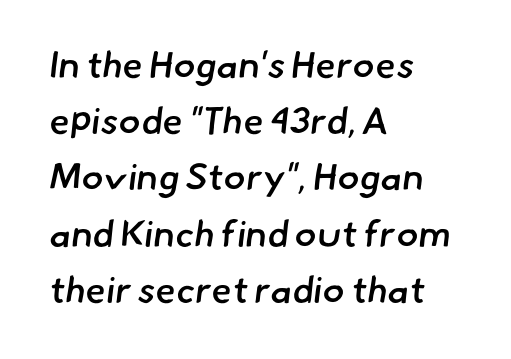
Q: Is the text bold? A: Semi-bold.
Q: Is the typeface a serif or a sans-serif typeface? A: Sans-serif.
Q: Is the text underlined? A: No.
Q: How is the paragraph aligned? A: Left-aligned.
Q: Is the spacing between letters normal or unusually wide? A: Normal.
Q: Is the spacing between lines tight, normal or loose? A: Normal.
Q: Width (condensed, normal, or wide)? A: Normal.
Q: Stroke contrast? A: Low.
Q: x-height? A: Small.
Q: Monospaced? A: No.
